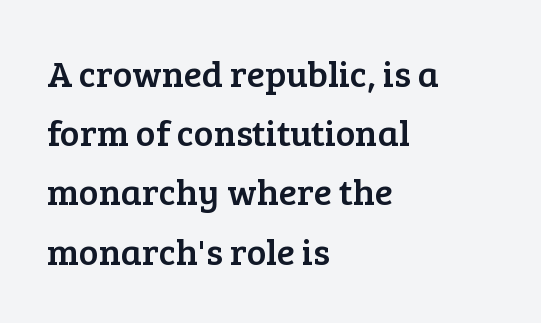
Q: Is the text italic (slanted)? A: No, it is upright.
Q: Is the typeface a serif or a sans-serif typeface? A: Serif.
Q: Is the text underlined? A: No.
Q: How is the paragraph aligned? A: Left-aligned.
Q: Is the spacing between letters normal or unusually wide? A: Normal.
Q: Is the spacing between lines tight, normal or loose? A: Normal.
Q: Width (condensed, normal, or wide)? A: Normal.
Q: Stroke contrast? A: Low.
Q: x-height? A: Medium.
Q: Monospaced? A: No.
